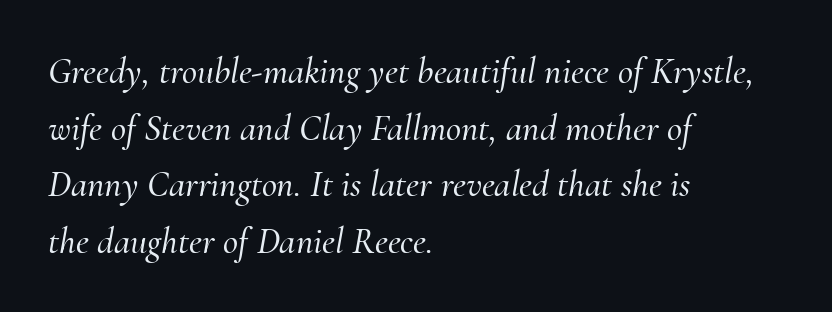
{"serif": "yes", "italic": "yes", "lean": "right", "slant_degrees": 10, "width": "normal", "stroke_contrast": "medium", "x_height": "small", "monospaced": "no", "underline": "no", "align": "left", "line_spacing": "normal", "line_spacing_ratio": 1.53, "letter_spacing": "normal", "letter_spacing_em": 0.0, "glyph_px": 37}
